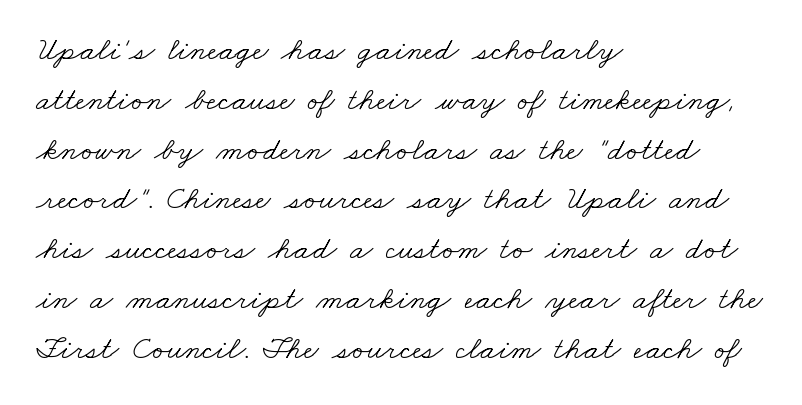
The image shows 33 px light, wide serif type; set left-aligned, normal line spacing (1.51x), normal letter spacing, not underlined; low stroke contrast and a small x-height.
